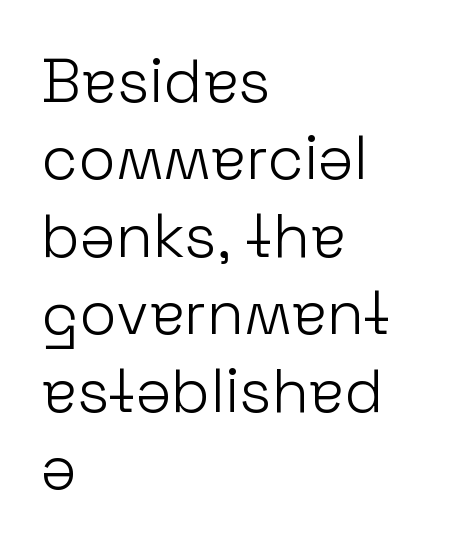
Q: Is the text bold? A: No.
Q: Is the text italic (slanted)? A: No, it is upright.
Q: Is the typeface a serif or a sans-serif typeface? A: Sans-serif.
Q: Is the text underlined? A: No.
Q: How is the paragraph aligned? A: Left-aligned.
Q: Is the spacing between letters normal or unusually wide? A: Normal.
Q: Is the spacing between lines tight, normal or loose? A: Normal.
Q: Width (condensed, normal, or wide)? A: Normal.
Q: Stroke contrast? A: Low.
Q: x-height? A: Medium.
Q: Monospaced? A: No.
